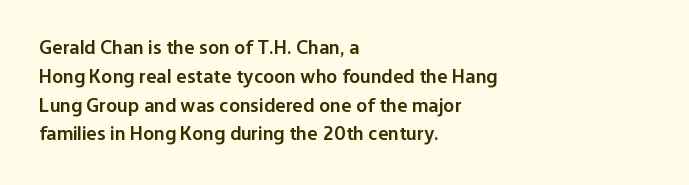
The image shows 20 px text type, upright; set left-aligned, normal line spacing (1.44x), normal letter spacing, not underlined.
